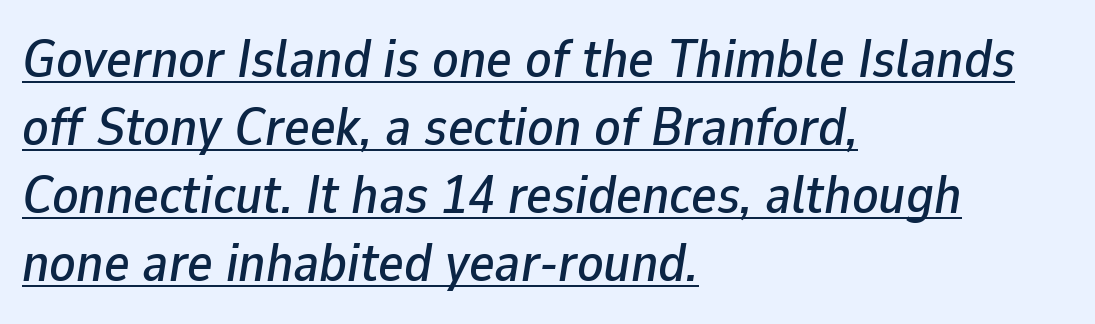
The image shows 54 px text type, italic (leaning right); set left-aligned, normal line spacing (1.26x), normal letter spacing, underlined; low stroke contrast and a medium x-height.
